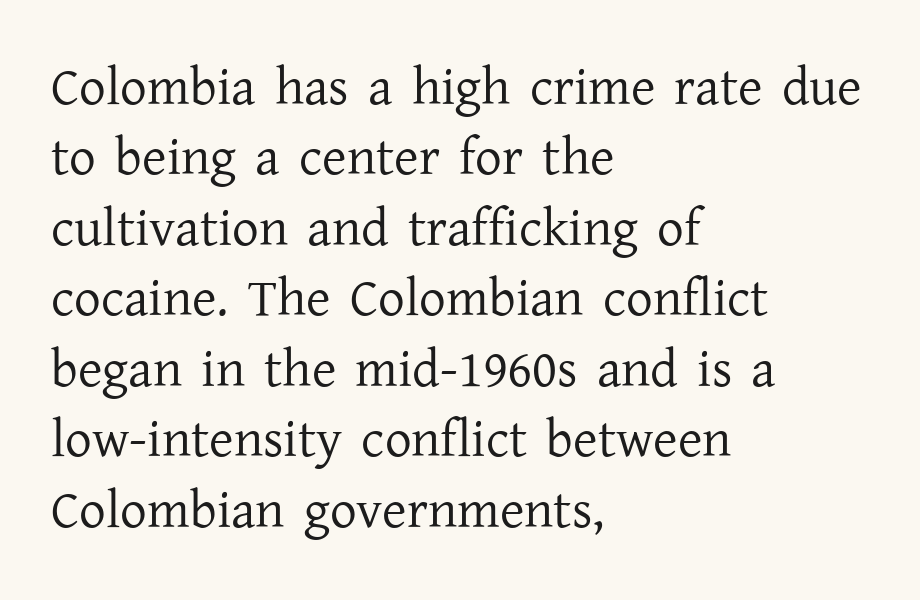
This sample has the flowing, uneven cadence of proportional lettering. Each row of text sits above clean, open space. No italicization has been applied; the sample stays upright. Stem width sits at or under what a default text font uses. Default kerning and tracking; the words read as compact shapes. If you drew a ruler down the left edge, every line would touch it.
